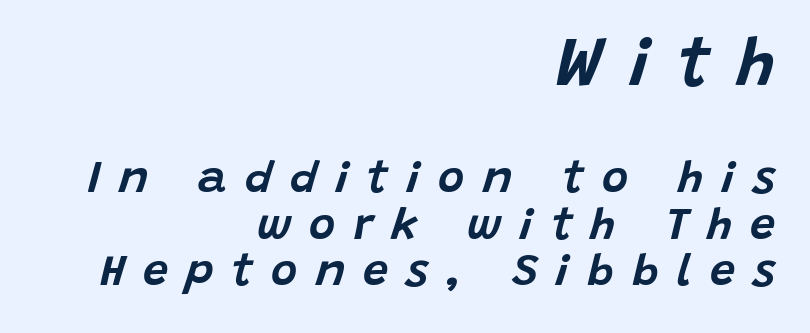
The image shows 68 px text type, italic (leaning right); set right-aligned, tight line spacing (1.03x), unusually wide letter spacing (+0.4 em), not underlined; the first (top) block is 1.51x larger; low stroke contrast and a large x-height.
